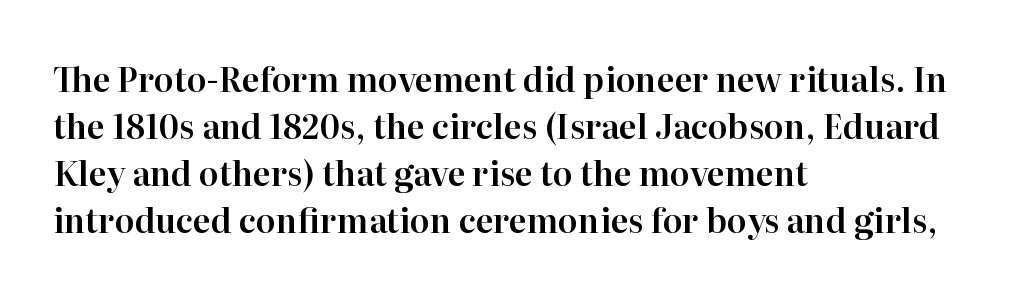
Q: Is the text italic (slanted)? A: No, it is upright.
Q: Is the typeface a serif or a sans-serif typeface? A: Serif.
Q: Is the text underlined? A: No.
Q: How is the paragraph aligned? A: Left-aligned.
Q: Is the spacing between letters normal or unusually wide? A: Normal.
Q: Is the spacing between lines tight, normal or loose? A: Normal.
Q: Width (condensed, normal, or wide)? A: Normal.
Q: Stroke contrast? A: High.
Q: x-height? A: Medium.
Q: Monospaced? A: No.
